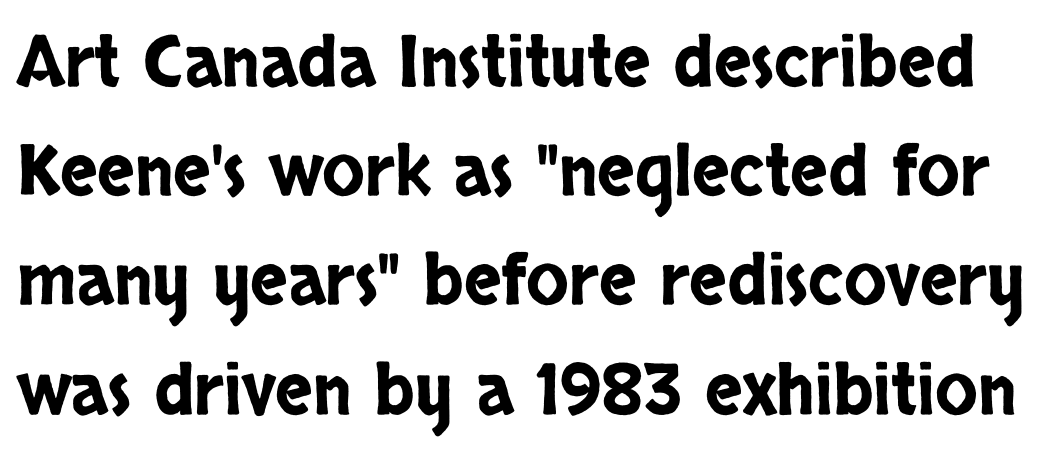
Q: Is the text italic (slanted)? A: No, it is upright.
Q: Is the typeface a serif or a sans-serif typeface? A: Sans-serif.
Q: Is the text underlined? A: No.
Q: Is the spacing between letters normal or unusually wide? A: Normal.
Q: Is the spacing between lines tight, normal or loose? A: Normal.
Q: Width (condensed, normal, or wide)? A: Condensed.
Q: Stroke contrast? A: Low.
Q: x-height? A: Large.
Q: Monospaced? A: No.
